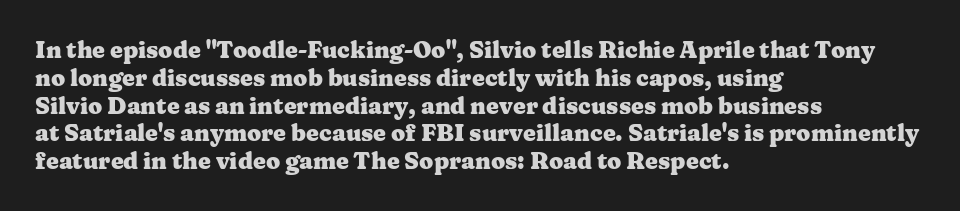
Short and long lines alike share a common starting point at left. Unlike italic type, these characters show no tilt at all. The passage shown is emphatically bold. The face used here is rendered with its standard letterfit. The space beneath each line is pristine and unruled.
